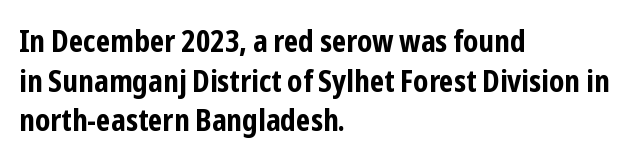
The rendering uses a moderate line-height, typical for paragraphs. Casual observation: everything's shoved over to the left. Descenders are the only things crossing below the line. The specimen reads as upright at a glance. Regarding serifs, this sample does without them. Nobody touched the tracking dial on this one.
